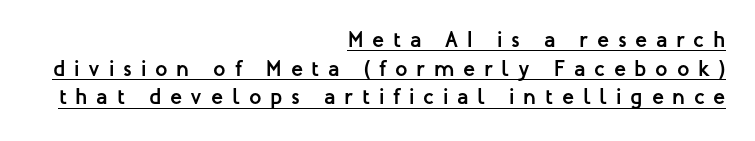
The lettering holds an erect, upright posture throughout. All the whitespace from short lines collects on the left. Summary of vertical rhythm: regular, with standard interline spacing. The face used here is rendered with a markedly widened letterfit. You can see a thin bar hugging the bottom of the glyphs. The strokes are fattened all the way to bold.
